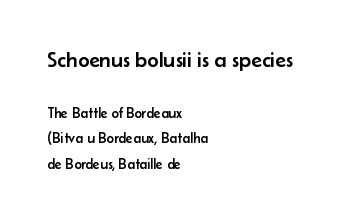
The image shows 22 px text type, upright; set left-aligned, line spacing 1.82x, normal letter spacing, not underlined; the first (top) block is 1.57x larger.
